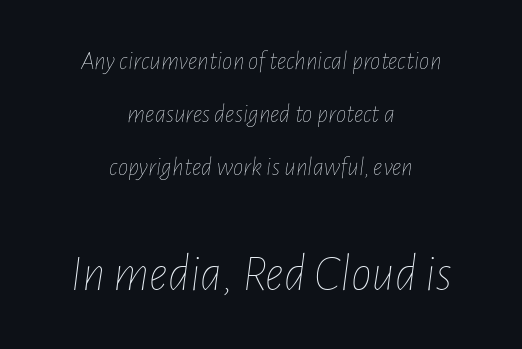
The image shows 52 px thin, condensed type, italic (leaning right); set centered, loose line spacing (2.03x), normal letter spacing, not underlined; the second (bottom) block is 2.0x larger; low stroke contrast and a medium x-height.
